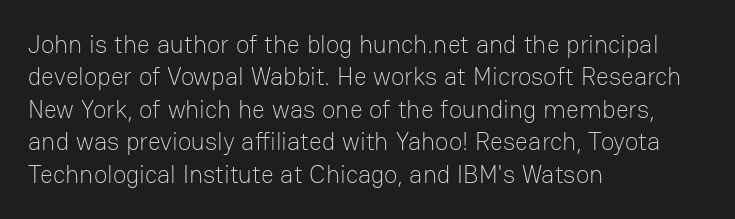
The words here are not underlined. Whoever set this chose a conventional vertical rhythm. Honestly, the letter spacing is just normal — you wouldn't notice it. Tall strokes in this sample are plumb rather than angled. Compared with a centered layout, this one pins lines to the left instead. The weight tops out at a normal text grade.
